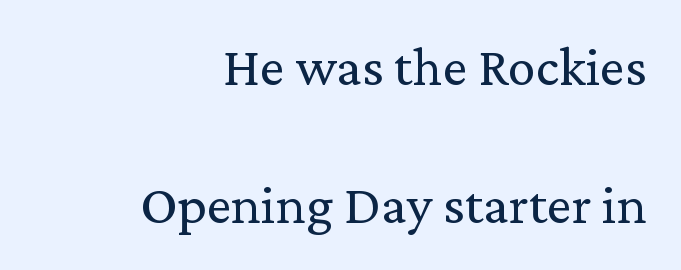
The image shows 56 px regular-weight serif type, upright; set right-aligned, loose line spacing (2.46x), normal letter spacing, not underlined; low stroke contrast and a medium x-height.
